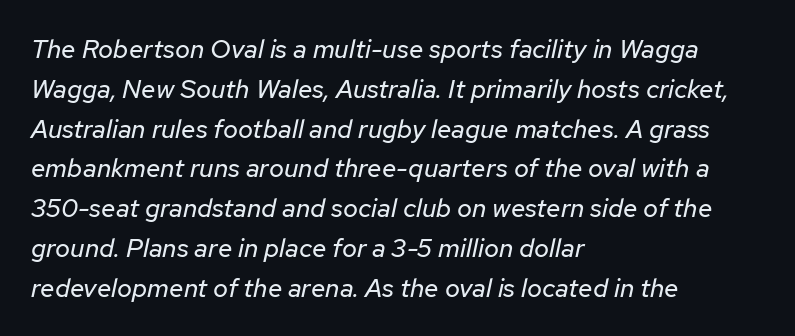
Left-aligned paragraph, ragged on the right. The rendering keeps characters at their native spacing. The font's italic variant was chosen for this text. The block of text has a typical density, with ordinary space between rows.
